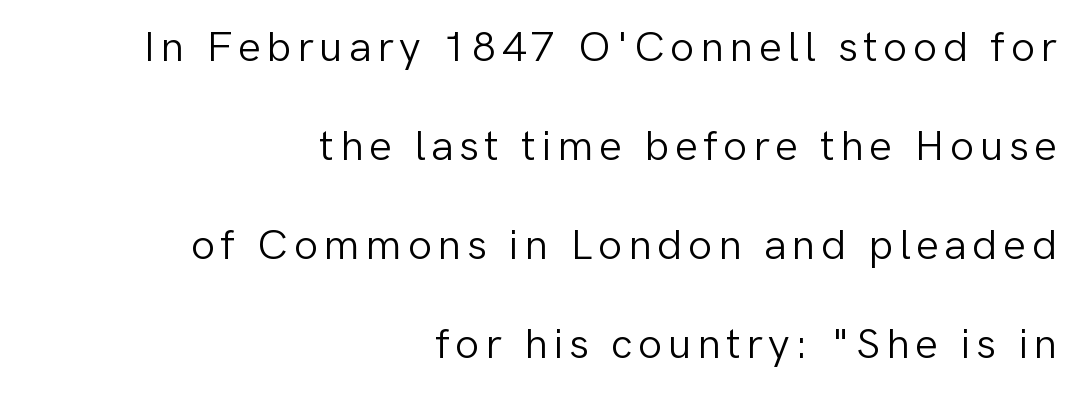
{"serif": "no", "italic": "no", "bold": "no", "weight": "light", "width": "normal", "stroke_contrast": "low", "x_height": "medium", "monospaced": "no", "underline": "no", "align": "right", "line_spacing": "loose", "line_spacing_ratio": 2.3, "glyph_px": 43}
